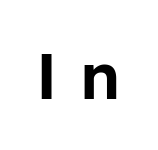
Display-style spreading of the glyphs; the letterfit is very open. Unlike italic type, these characters show no tilt at all. Spacing verdict: proportional, widths tailored to each character. Unmarked baselines from the first word to the last. To sum up the face: it is a sans, with no serifs.
